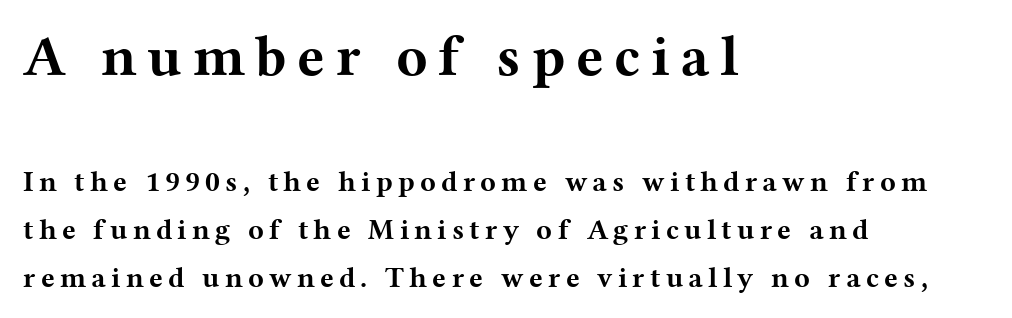
Anything drawn beneath the words? Only blank space. Where is the straight margin? On the left. Characters remain perfectly vertical along every line. Normally led — the rows are evenly, conventionally spaced.
